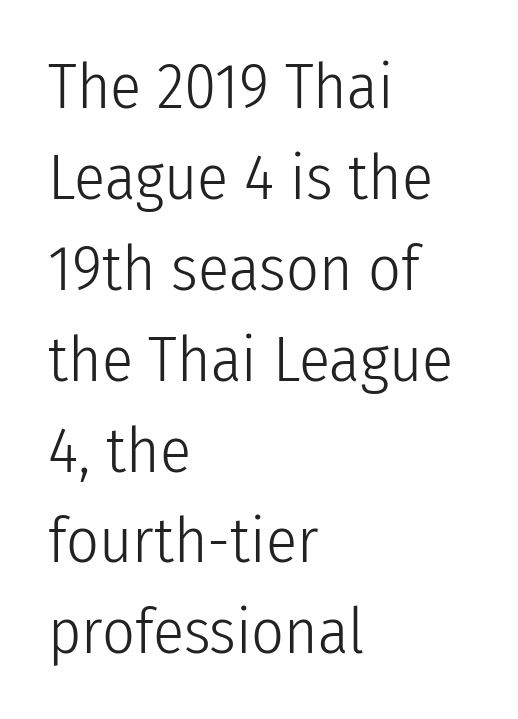
The image shows 64 px light, condensed sans-serif type, upright; set left-aligned, normal line spacing (1.42x), normal letter spacing, not underlined; low stroke contrast and a medium x-height.
